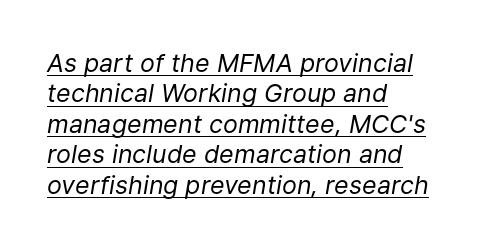
These lines stack with their left ends in a neat column. Characters are canted at an angle relative to the baseline's perpendicular. What decoration does the sample have? An underline. Bold? No — there's no thickening of the strokes. Nobody touched the tracking dial on this one.
